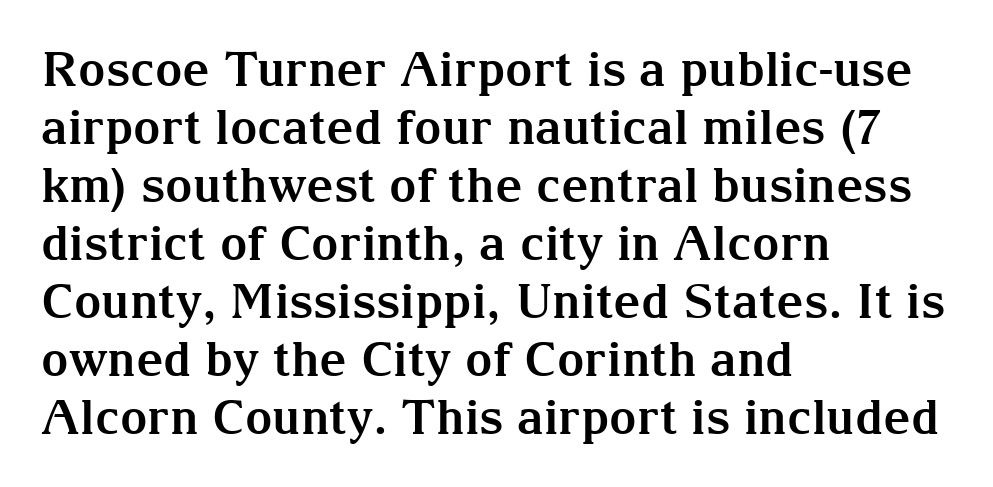
{"serif": "yes", "italic": "no", "bold": "yes", "weight": "bold", "width": "normal", "stroke_contrast": "medium", "x_height": "medium", "monospaced": "no", "underline": "no", "align": "left", "line_spacing_ratio": 1.21, "letter_spacing": "normal", "letter_spacing_em": 0.0, "glyph_px": 48}
